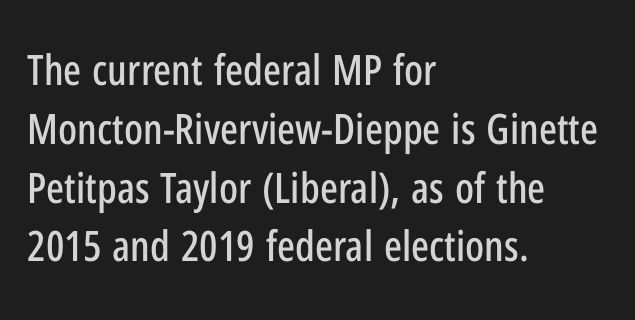
No italicization has been applied; the sample stays upright. Each new line begins a customary step beneath the previous one. The rendering anchors every line to the left-hand side. Descender tails drop into unmarked territory. In terms of letterspacing, this is plain default setting. The letters carry no serifs — their stems end cleanly without finishing strokes.
